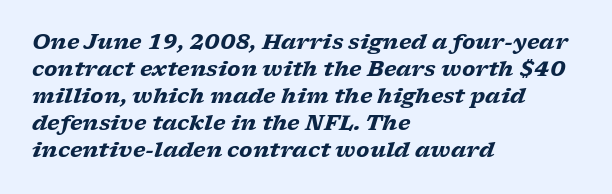
Every character sits at an angle, as italics do. The strokes are fattened all the way to bold. Standard letterfit; no display-style spreading of the glyphs. Descender tails drop into unmarked territory. Which margin do the lines hug? The left one — the right edge is uneven.
